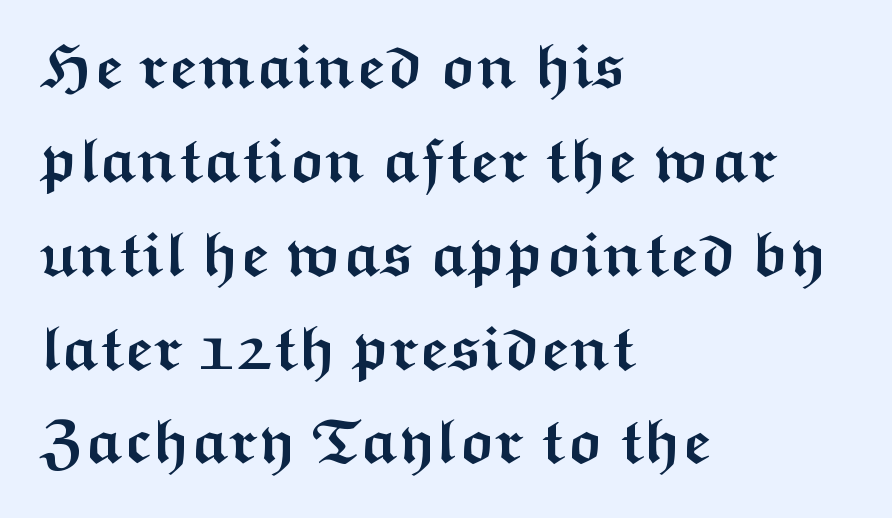
If you measured baseline to baseline, you'd find a middling distance. The gap between lines stays unmarked. This is the regular roman posture of the typeface. Visually the block forms a straight wall on the left and a jagged coastline on the right. The characters display no serif detailing; their extremities are plain. This sample uses plain, unmodified letter spacing.
